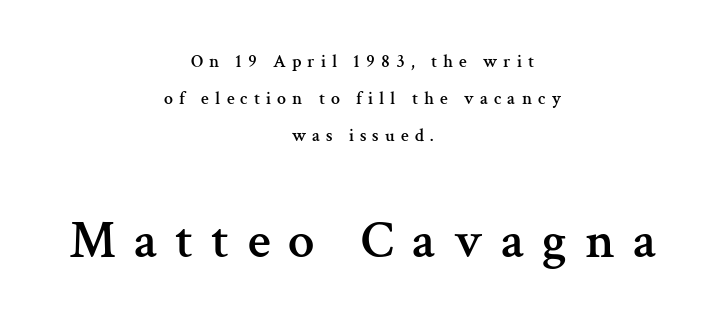
{"serif": "yes", "italic": "no", "width": "normal", "stroke_contrast": "medium", "x_height": "medium", "monospaced": "no", "underline": "no", "align": "center", "line_spacing": "loose", "line_spacing_ratio": 2.06, "letter_spacing": "wide", "letter_spacing_em": 0.34, "larger_block": "second", "size_ratio": 2.94, "glyph_px": 53}
